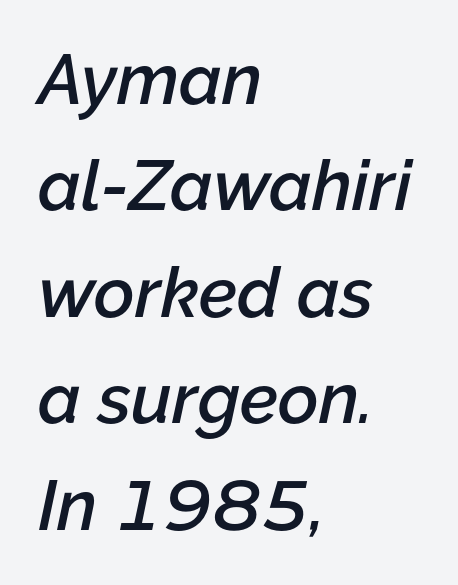
Q: Is the text bold? A: Semi-bold.
Q: Is the text italic (slanted)? A: Yes, it leans right by about 12 degrees.
Q: Is the text underlined? A: No.
Q: How is the paragraph aligned? A: Left-aligned.
Q: Is the spacing between letters normal or unusually wide? A: Normal.
Q: Is the spacing between lines tight, normal or loose? A: Normal.
Q: Width (condensed, normal, or wide)? A: Normal.
Q: Stroke contrast? A: Low.
Q: x-height? A: Medium.
Q: Monospaced? A: No.
